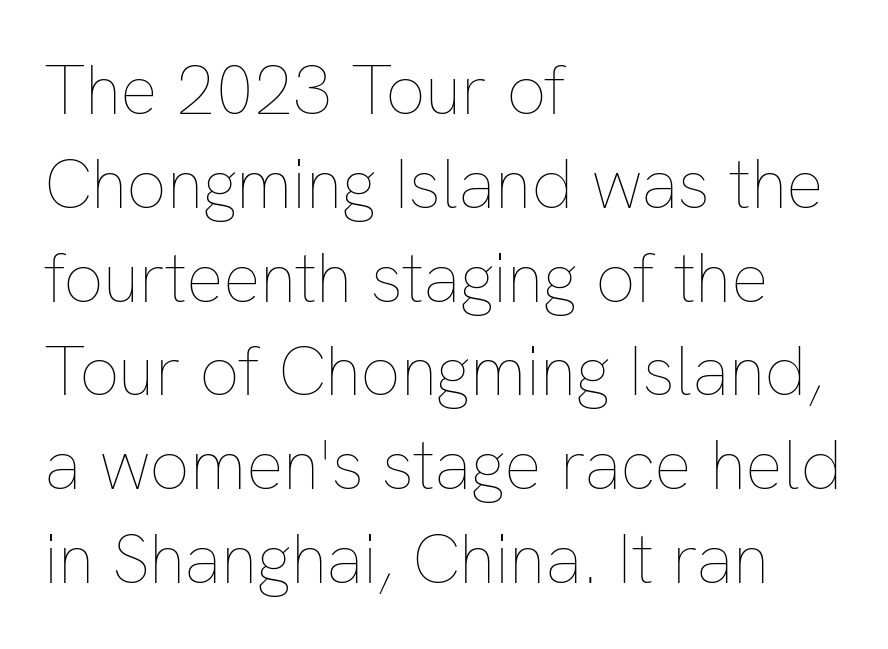
The image shows 70 px thin type, upright; set left-aligned, normal line spacing (1.34x), normal letter spacing, not underlined; low stroke contrast and a medium x-height.
